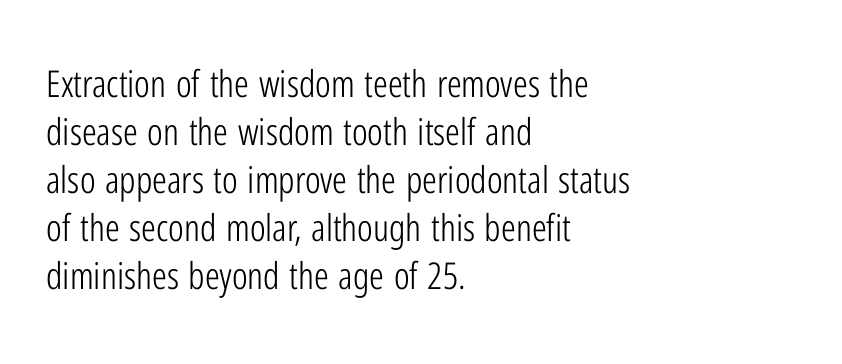
The image shows 37 px light, condensed sans-serif type, upright; set left-aligned, normal line spacing (1.3x), normal letter spacing, not underlined; low stroke contrast and a medium x-height.
